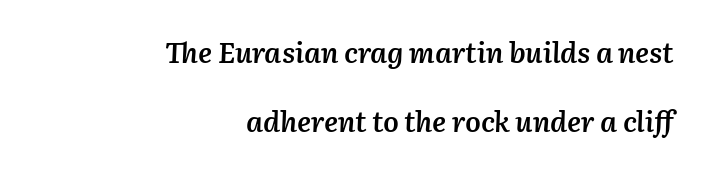
The image shows 28 px semibold type, italic (leaning right); set right-aligned, loose line spacing (2.45x), normal letter spacing, not underlined; medium stroke contrast and a medium x-height.
